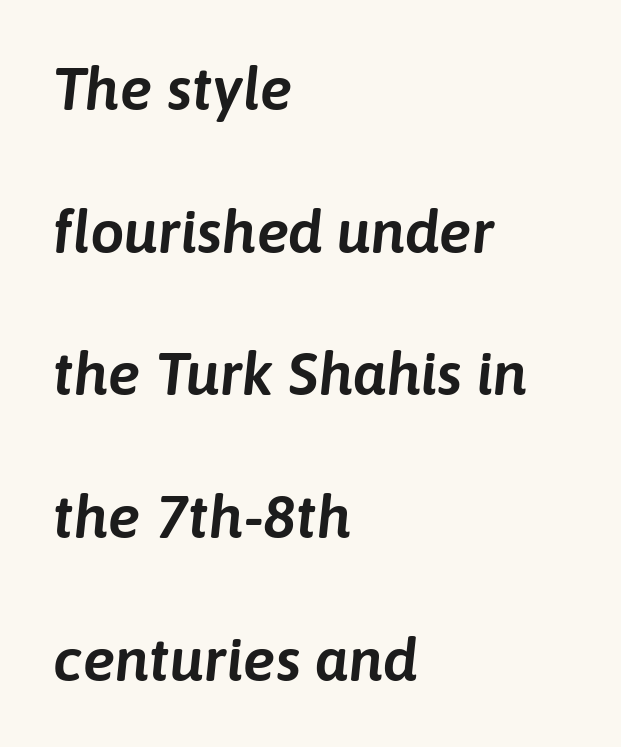
{"italic": "yes", "lean": "right", "slant_degrees": 6, "width": "normal", "stroke_contrast": "low", "x_height": "medium", "monospaced": "no", "underline": "no", "align": "left", "line_spacing": "loose", "line_spacing_ratio": 2.34, "letter_spacing": "normal", "letter_spacing_em": 0.0, "glyph_px": 61}
